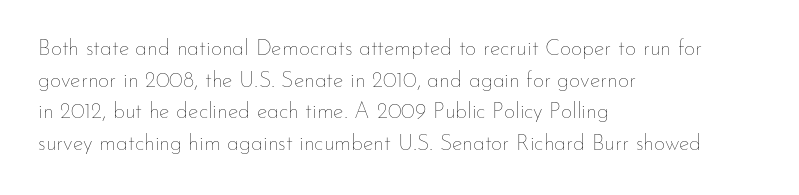
The image shows 22 px text type, upright; set left-aligned, normal line spacing (1.44x), normal letter spacing, not underlined.
